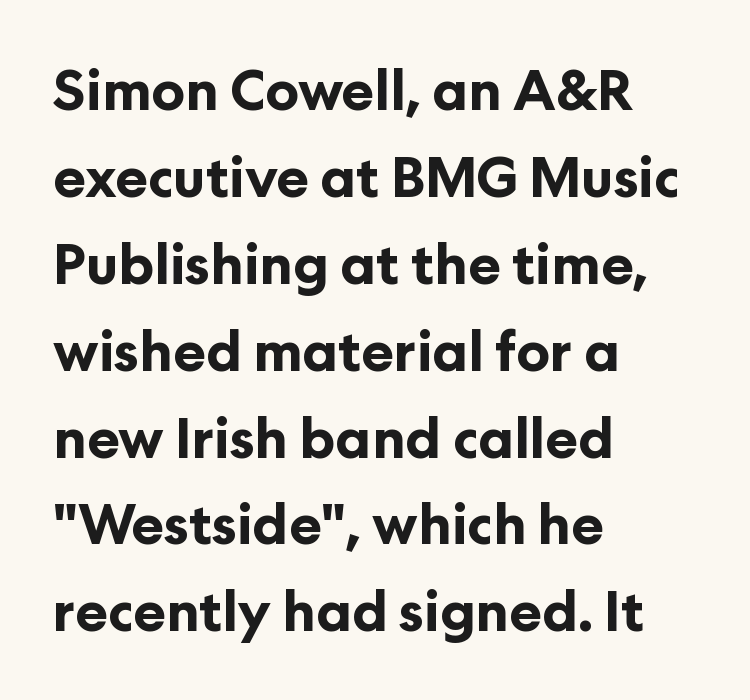
Does the type have serifs? No, each stem ends abruptly. The passage shown is emphatically bold. Each line starts at the same left margin while the right side varies. The space directly below the letters is spotless. The face used here is rendered with its standard letterfit.
